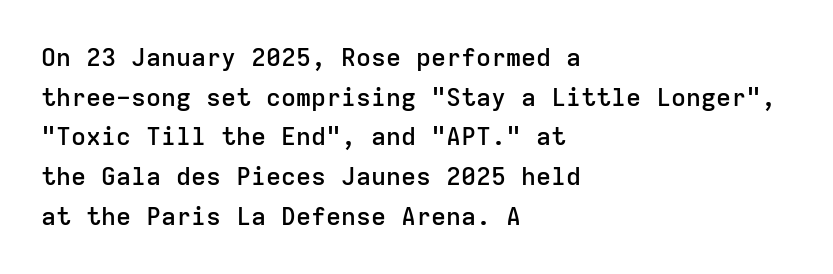
The image shows 25 px text type, upright; set left-aligned, normal line spacing (1.59x), normal letter spacing, not underlined.
